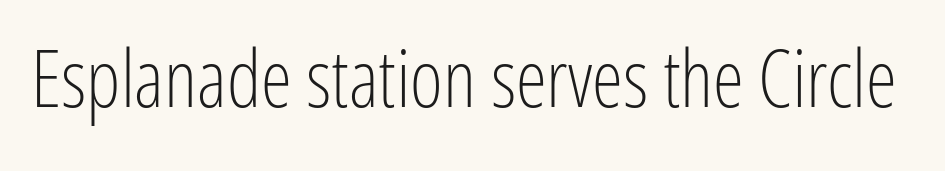
{"serif": "no", "italic": "no", "bold": "no", "weight": "light", "width": "condensed", "stroke_contrast": "low", "x_height": "medium", "monospaced": "no", "underline": "no", "letter_spacing": "normal", "letter_spacing_em": 0.0, "glyph_px": 79}
